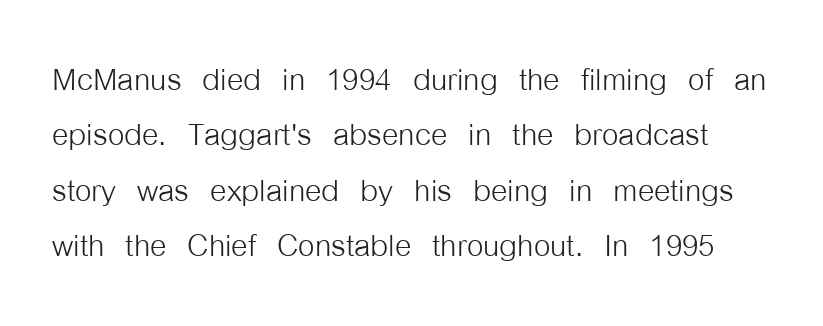
Q: Is the text bold? A: No.
Q: Is the text italic (slanted)? A: No, it is upright.
Q: Is the typeface a serif or a sans-serif typeface? A: Sans-serif.
Q: Is the text underlined? A: No.
Q: Is the spacing between letters normal or unusually wide? A: Normal.
Q: Is the spacing between lines tight, normal or loose? A: Normal.
Q: Width (condensed, normal, or wide)? A: Condensed.
Q: Stroke contrast? A: Low.
Q: x-height? A: Medium.
Q: Monospaced? A: No.
